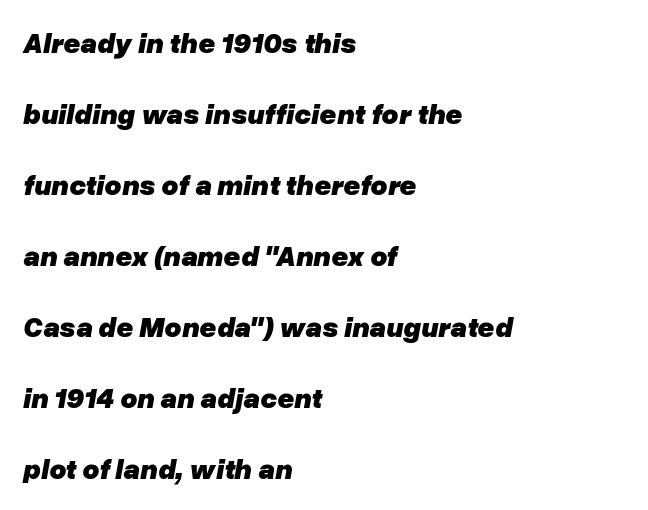
The image shows 29 px heavy type, italic (leaning right); set left-aligned, loose line spacing (2.45x), normal letter spacing, not underlined; low stroke contrast and a medium x-height.
